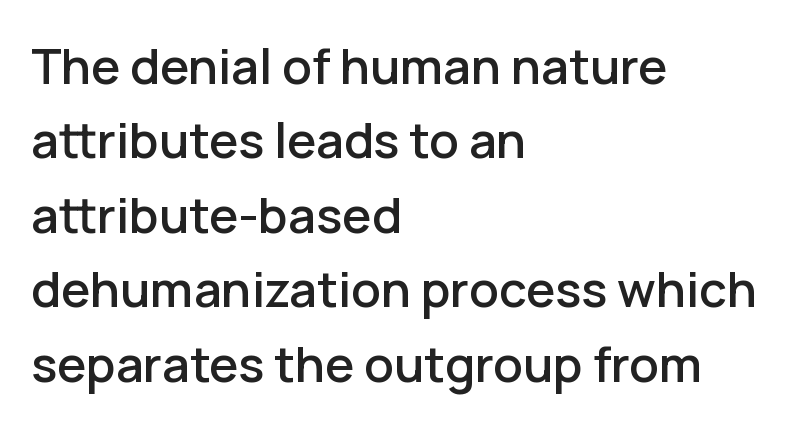
Q: Is the text italic (slanted)? A: No, it is upright.
Q: Is the typeface a serif or a sans-serif typeface? A: Sans-serif.
Q: Is the text underlined? A: No.
Q: How is the paragraph aligned? A: Left-aligned.
Q: Is the spacing between letters normal or unusually wide? A: Normal.
Q: Is the spacing between lines tight, normal or loose? A: Normal.
Q: Width (condensed, normal, or wide)? A: Normal.
Q: Stroke contrast? A: Low.
Q: x-height? A: Medium.
Q: Monospaced? A: No.
